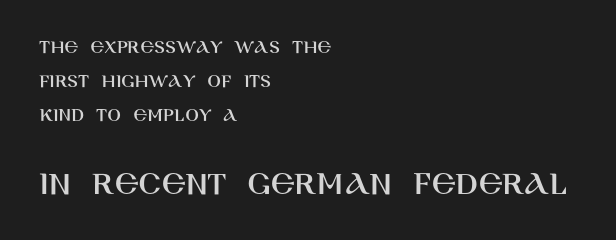
{"serif": "no", "italic": "no", "width": "normal", "stroke_contrast": "high", "x_height": "large", "monospaced": "no", "underline": "no", "align": "left", "line_spacing": "normal", "line_spacing_ratio": 1.7, "letter_spacing": "normal", "letter_spacing_em": 0.0, "larger_block": "second", "size_ratio": 1.75, "glyph_px": 35}
